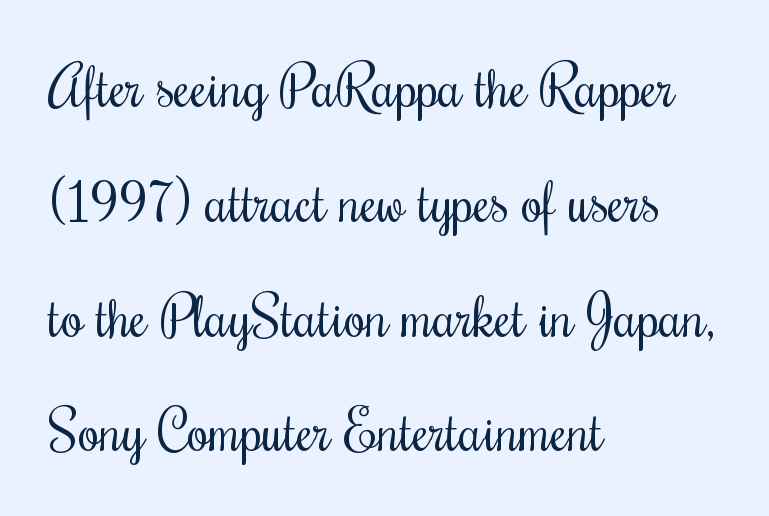
{"bold": "no", "weight": "regular", "width": "condensed", "stroke_contrast": "medium", "x_height": "small", "monospaced": "no", "underline": "no", "align": "left", "line_spacing": "loose", "line_spacing_ratio": 2.05, "letter_spacing": "normal", "letter_spacing_em": 0.0, "glyph_px": 56}
